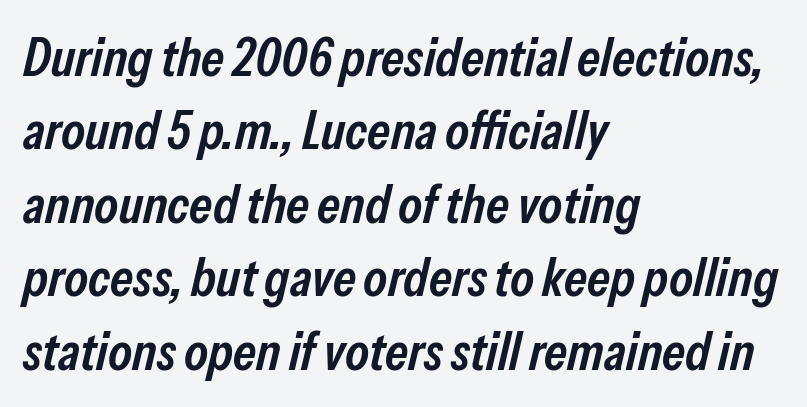
Students, observe: this is what conventionally led text looks like. Strokes here are thickened, but only to semibold level. Check the space under the baseline: it is left empty. A typesetter would call this zero additional tracking. The ragged edge is on the right, which tells us the setting is flush left.
